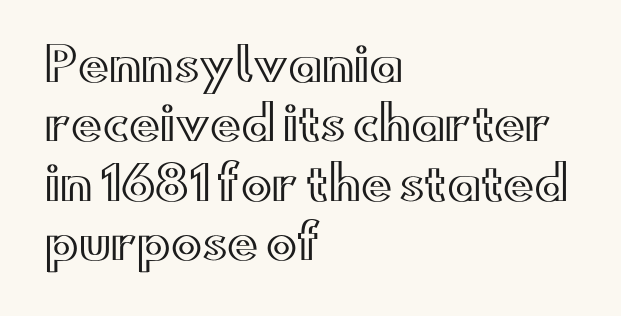
The image shows 46 px wide type, upright; set left-aligned, normal line spacing (1.29x), normal letter spacing, not underlined; a small x-height.
